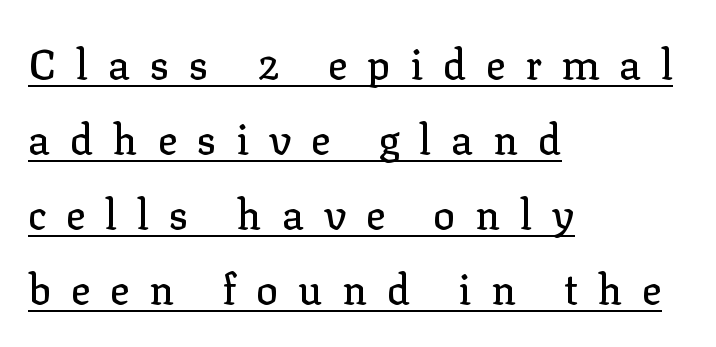
The image shows 41 px serif type, upright; set left-aligned, line spacing 1.83x, unusually wide letter spacing (+0.48 em), underlined; low stroke contrast and a medium x-height.
